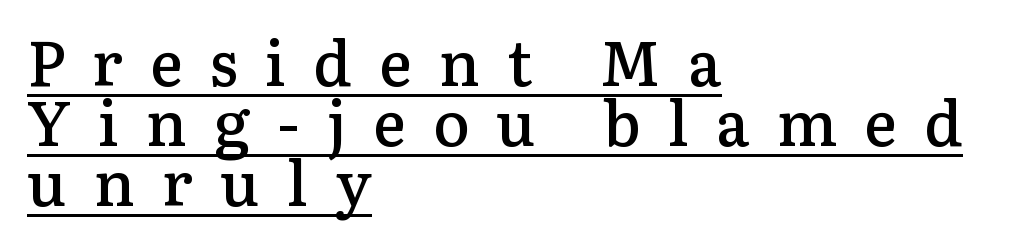
The image shows 62 px semibold serif type, upright; set left-aligned, tight line spacing (0.97x), unusually wide letter spacing (+0.44 em), underlined; low stroke contrast and a medium x-height.
